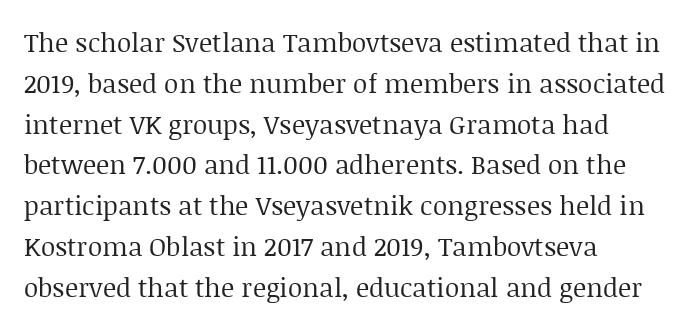
The image shows 26 px text type, upright; set left-aligned, normal line spacing (1.57x), normal letter spacing, not underlined.
